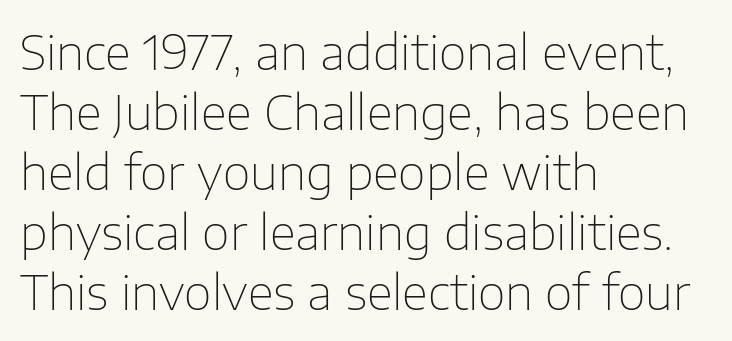
Q: Is the text bold? A: No.
Q: Is the text italic (slanted)? A: No, it is upright.
Q: Is the typeface a serif or a sans-serif typeface? A: Sans-serif.
Q: Is the text underlined? A: No.
Q: How is the paragraph aligned? A: Left-aligned.
Q: Is the spacing between letters normal or unusually wide? A: Normal.
Q: Is the spacing between lines tight, normal or loose? A: Normal.
Q: Width (condensed, normal, or wide)? A: Normal.
Q: Stroke contrast? A: Low.
Q: x-height? A: Medium.
Q: Monospaced? A: No.
